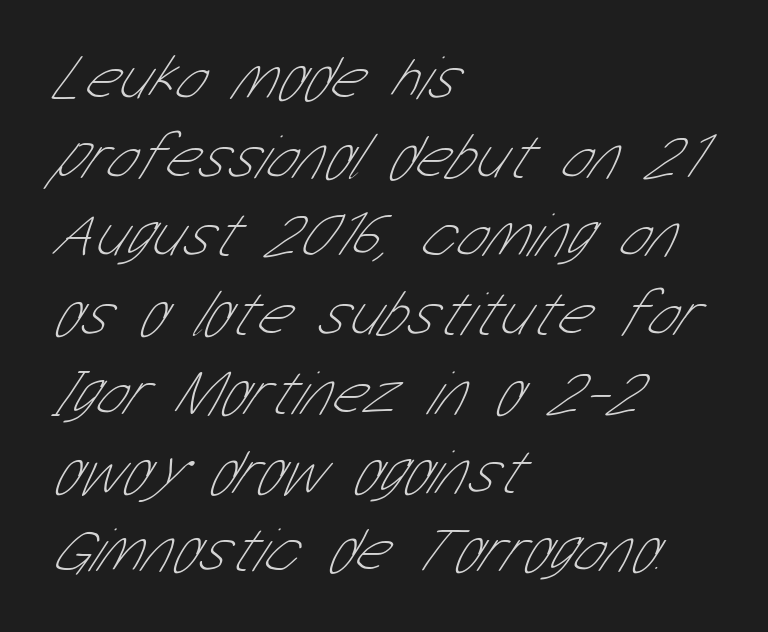
The image shows 64 px thin, condensed sans-serif type; set left-aligned, line spacing 1.23x, normal letter spacing, not underlined; low stroke contrast and a medium x-height.
